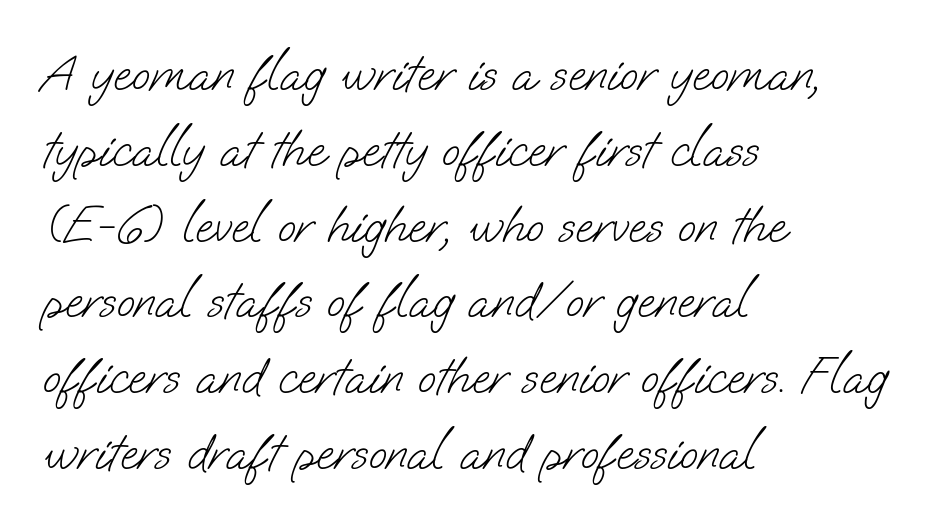
{"serif": "no", "bold": "no", "weight": "light", "width": "normal", "stroke_contrast": "low", "x_height": "small", "monospaced": "no", "underline": "no", "align": "left", "line_spacing": "normal", "line_spacing_ratio": 1.43, "letter_spacing": "normal", "letter_spacing_em": 0.0, "glyph_px": 53}
